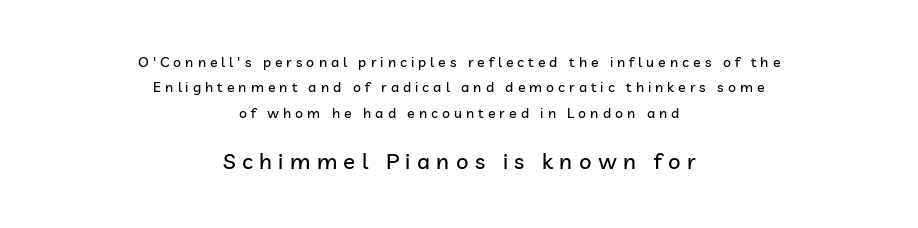
This rendering uses center alignment, leaving both contours irregular but symmetric. In terms of letterspacing, this is a distinctly airy, spread setting. Does the lettering tilt? It doesn't — this is upright. Honestly, there is no underline to notice here at all.
